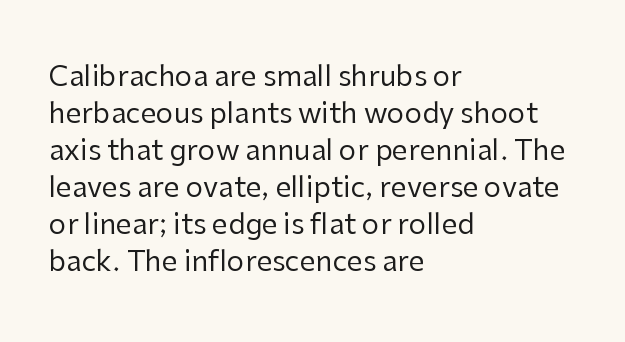
{"serif": "no", "italic": "no", "bold": "no", "weight": "regular", "width": "normal", "stroke_contrast": "low", "x_height": "medium", "monospaced": "no", "underline": "no", "align": "left", "line_spacing": "normal", "line_spacing_ratio": 1.32, "letter_spacing": "normal", "letter_spacing_em": 0.0, "glyph_px": 28}
